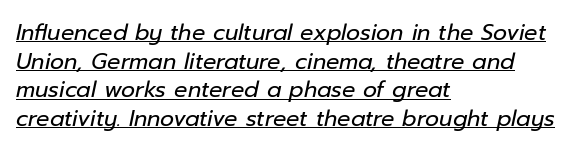
Q: Is the text bold? A: No.
Q: Is the text italic (slanted)? A: Yes, it leans right by about 12 degrees.
Q: Is the text underlined? A: Yes.
Q: How is the paragraph aligned? A: Left-aligned.
Q: Is the spacing between letters normal or unusually wide? A: Normal.
Q: Is the spacing between lines tight, normal or loose? A: Normal.
